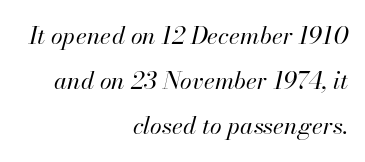
{"italic": "yes", "lean": "right", "slant_degrees": 13, "bold": "no", "underline": "no", "align": "right", "line_spacing_ratio": 1.88, "letter_spacing": "normal", "letter_spacing_em": 0.0, "glyph_px": 24}
